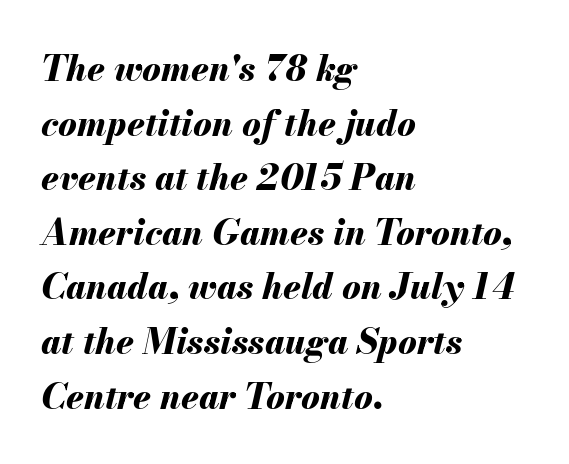
{"italic": "yes", "lean": "right", "slant_degrees": 13, "bold": "yes", "weight": "bold", "width": "normal", "stroke_contrast": "medium", "x_height": "small", "monospaced": "no", "underline": "no", "align": "left", "line_spacing": "normal", "line_spacing_ratio": 1.56, "letter_spacing": "normal", "letter_spacing_em": 0.0, "glyph_px": 35}
